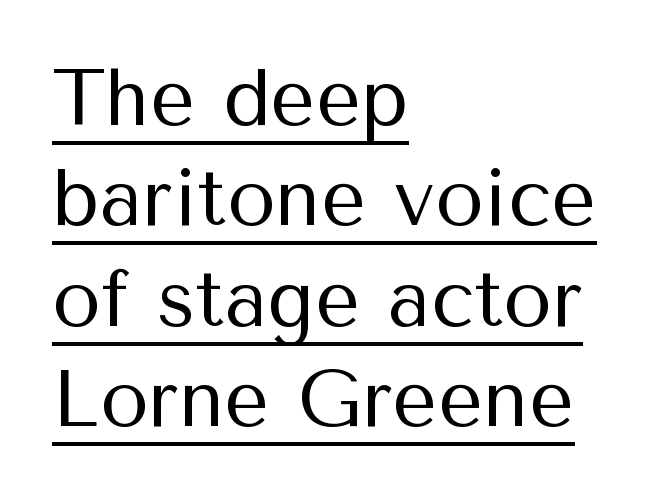
Q: Is the text bold? A: No.
Q: Is the text italic (slanted)? A: No, it is upright.
Q: Is the typeface a serif or a sans-serif typeface? A: Sans-serif.
Q: Is the text underlined? A: Yes.
Q: How is the paragraph aligned? A: Left-aligned.
Q: Is the spacing between letters normal or unusually wide? A: Normal.
Q: Is the spacing between lines tight, normal or loose? A: Normal.
Q: Width (condensed, normal, or wide)? A: Normal.
Q: Stroke contrast? A: Medium.
Q: x-height? A: Medium.
Q: Monospaced? A: No.
